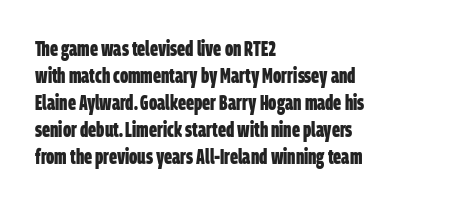
The image shows 21 px bold type; set left-aligned, normal line spacing (1.28x), normal letter spacing, not underlined.
